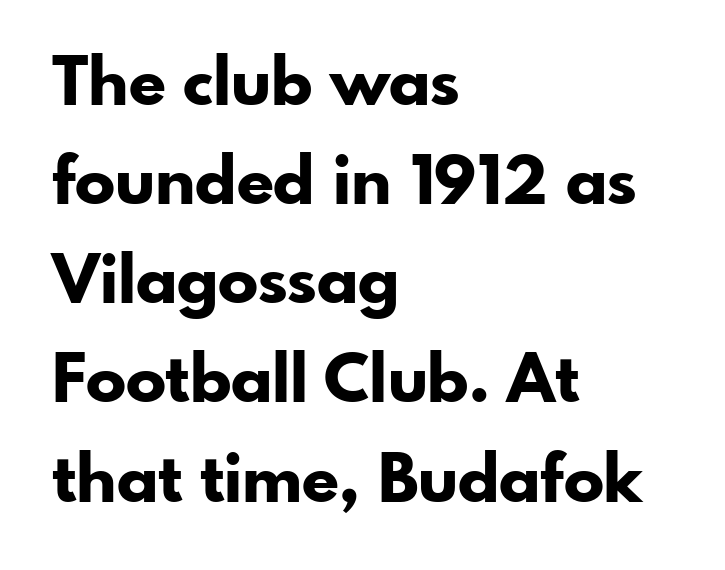
Notice how the stems are strictly vertical — no italics here. Vertically, the passage feels balanced, rows spaced as you'd expect. Letters rest on an invisible, unmarked baseline. In terms of letterform style, serifs are entirely absent. You could not count columns in this text — the font is proportionally spaced.
